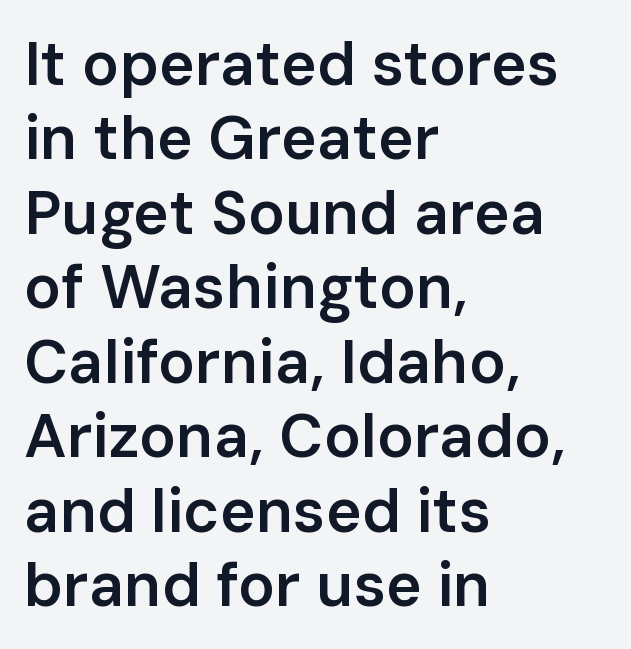
Q: Is the text bold? A: Semi-bold.
Q: Is the text italic (slanted)? A: No, it is upright.
Q: Is the typeface a serif or a sans-serif typeface? A: Sans-serif.
Q: Is the text underlined? A: No.
Q: How is the paragraph aligned? A: Left-aligned.
Q: Is the spacing between letters normal or unusually wide? A: Normal.
Q: Width (condensed, normal, or wide)? A: Normal.
Q: Stroke contrast? A: Low.
Q: x-height? A: Medium.
Q: Monospaced? A: No.
